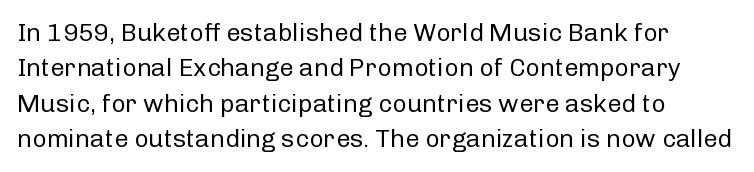
Q: Is the text bold? A: No.
Q: Is the text italic (slanted)? A: No, it is upright.
Q: Is the text underlined? A: No.
Q: Is the spacing between letters normal or unusually wide? A: Normal.
Q: Is the spacing between lines tight, normal or loose? A: Normal.
